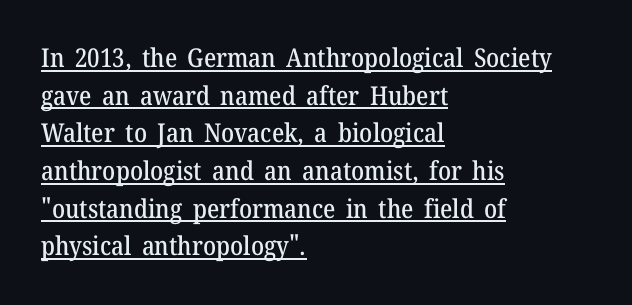
Q: Is the text italic (slanted)? A: No, it is upright.
Q: Is the text underlined? A: Yes.
Q: How is the paragraph aligned? A: Left-aligned.
Q: Is the spacing between letters normal or unusually wide? A: Normal.
Q: Is the spacing between lines tight, normal or loose? A: Normal.
